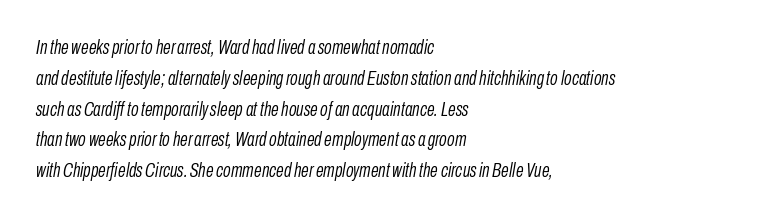
Q: Is the text bold? A: No.
Q: Is the text italic (slanted)? A: Yes, it leans right by about 10 degrees.
Q: Is the text underlined? A: No.
Q: How is the paragraph aligned? A: Left-aligned.
Q: Is the spacing between letters normal or unusually wide? A: Normal.
Q: Is the spacing between lines tight, normal or loose? A: Normal.
